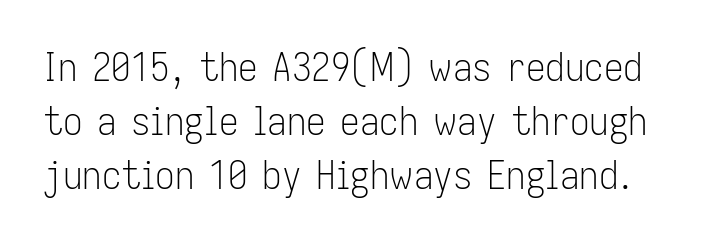
Q: Is the text bold? A: No.
Q: Is the text italic (slanted)? A: No, it is upright.
Q: Is the typeface a serif or a sans-serif typeface? A: Sans-serif.
Q: Is the text underlined? A: No.
Q: Is the spacing between letters normal or unusually wide? A: Normal.
Q: Is the spacing between lines tight, normal or loose? A: Normal.
Q: Width (condensed, normal, or wide)? A: Condensed.
Q: Stroke contrast? A: Low.
Q: x-height? A: Medium.
Q: Monospaced? A: No.
